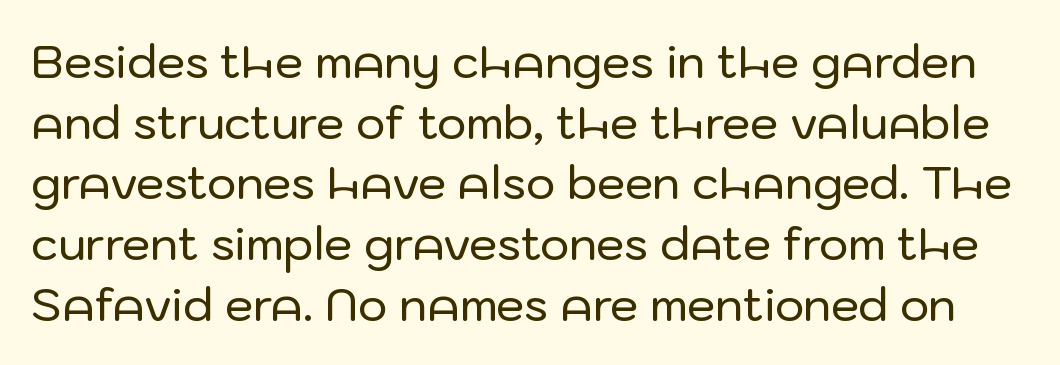
Q: Is the text italic (slanted)? A: No, it is upright.
Q: Is the typeface a serif or a sans-serif typeface? A: Sans-serif.
Q: Is the text underlined? A: No.
Q: Is the spacing between letters normal or unusually wide? A: Normal.
Q: Is the spacing between lines tight, normal or loose? A: Normal.
Q: Width (condensed, normal, or wide)? A: Normal.
Q: Stroke contrast? A: Low.
Q: x-height? A: Medium.
Q: Monospaced? A: No.
